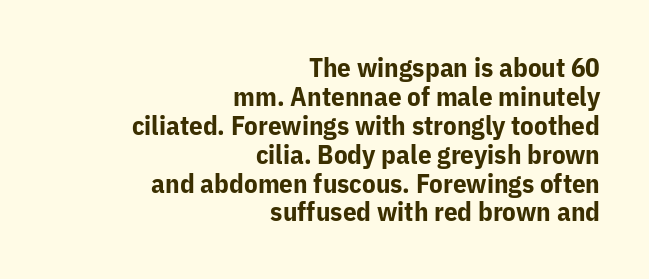
The image shows 27 px bold type, upright; set right-aligned, tight line spacing (1.07x), normal letter spacing, not underlined.
